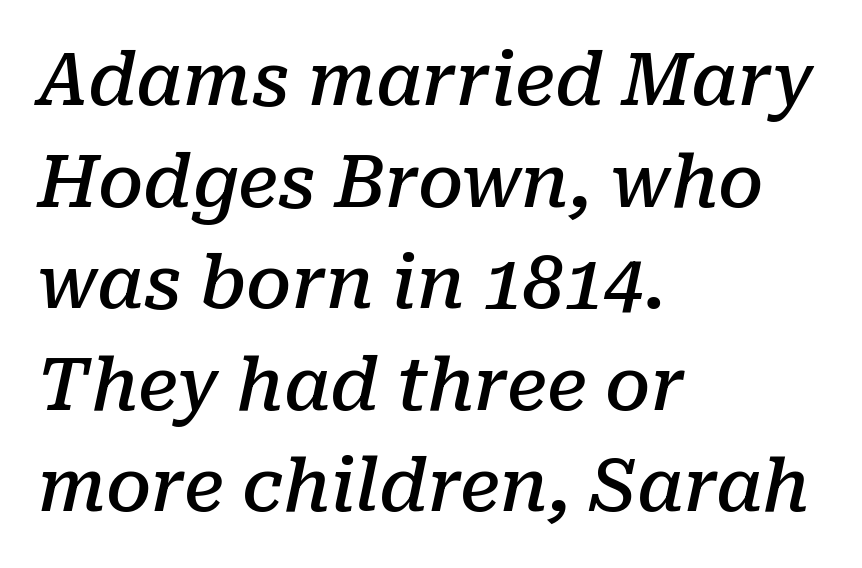
Caption: standard tracking, unaltered. The passage shown stacks its lines at a standard gap. A typesetter would mark this as italic. Any mark beneath the type? The region is blank. The designer went with a serif here, giving each stem small feet. The ragged edge is on the right, which tells us the setting is flush left.
